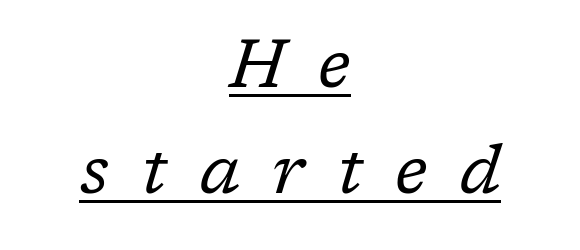
Q: Is the text bold? A: No.
Q: Is the text italic (slanted)? A: Yes, it leans right by about 17 degrees.
Q: Is the typeface a serif or a sans-serif typeface? A: Serif.
Q: Is the text underlined? A: Yes.
Q: How is the paragraph aligned? A: Centered.
Q: Is the spacing between letters normal or unusually wide? A: Unusually wide.
Q: Is the spacing between lines tight, normal or loose? A: Normal.
Q: Width (condensed, normal, or wide)? A: Normal.
Q: Stroke contrast? A: Low.
Q: x-height? A: Medium.
Q: Monospaced? A: No.
